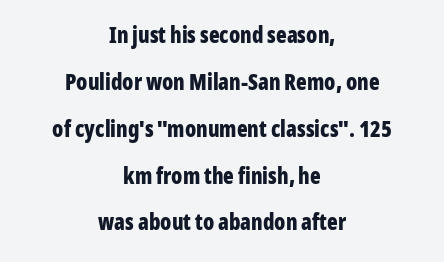
The image shows 22 px bold type, upright; set centered, loose line spacing (2.13x), normal letter spacing, not underlined.
